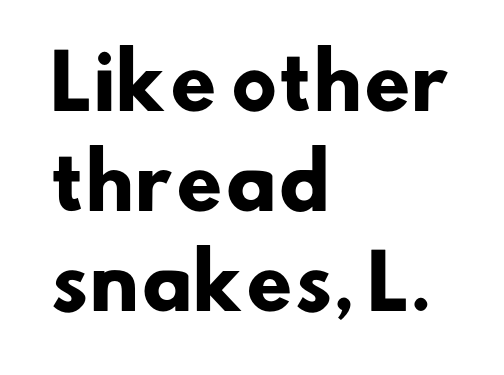
Q: Is the text bold? A: Yes.
Q: Is the typeface a serif or a sans-serif typeface? A: Sans-serif.
Q: Is the text underlined? A: No.
Q: How is the paragraph aligned? A: Left-aligned.
Q: Is the spacing between letters normal or unusually wide? A: Normal.
Q: Is the spacing between lines tight, normal or loose? A: Normal.
Q: Width (condensed, normal, or wide)? A: Normal.
Q: Stroke contrast? A: Low.
Q: x-height? A: Small.
Q: Monospaced? A: No.
